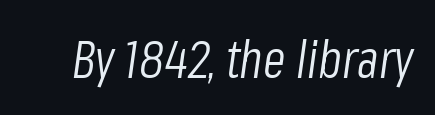
The image shows 52 px light, condensed type, italic (leaning right); set normal letter spacing, not underlined; low stroke contrast and a medium x-height.
